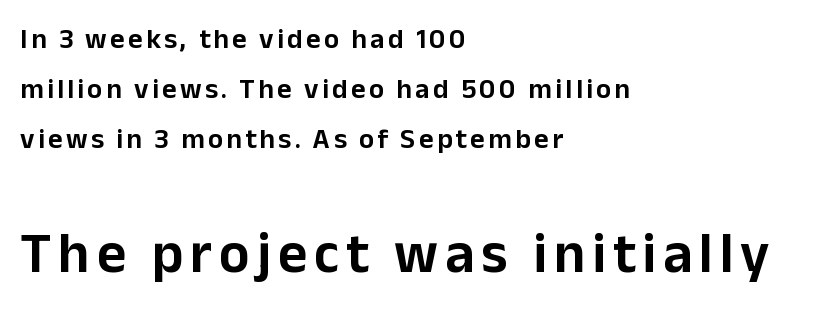
Notice how the passage keeps a crisp vertical edge on the left only. Style check: upright. Proportional: the letters do not fall into vertical columns. Typographically, this falls in the sans-serif category. Scale increases going downward across the two blocks.
